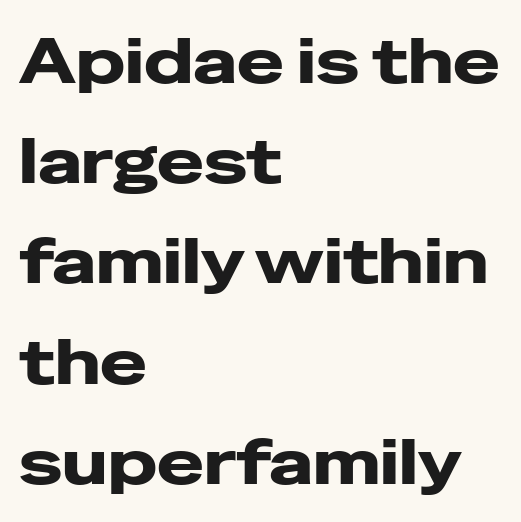
{"serif": "no", "italic": "no", "width": "wide", "stroke_contrast": "low", "x_height": "medium", "monospaced": "no", "underline": "no", "align": "left", "line_spacing": "normal", "line_spacing_ratio": 1.59, "letter_spacing": "normal", "letter_spacing_em": 0.0, "glyph_px": 63}
